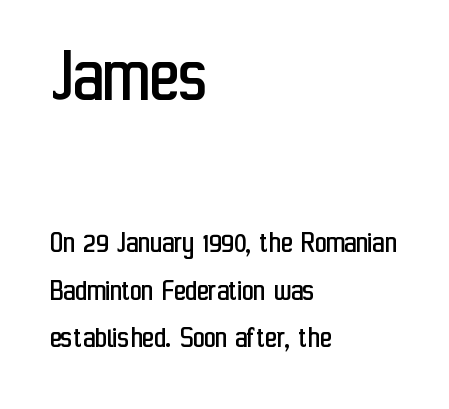
Q: Is the text bold? A: No.
Q: Is the text italic (slanted)? A: No, it is upright.
Q: Is the typeface a serif or a sans-serif typeface? A: Sans-serif.
Q: Is the text underlined? A: No.
Q: How is the paragraph aligned? A: Left-aligned.
Q: Is the spacing between letters normal or unusually wide? A: Normal.
Q: Is the spacing between lines tight, normal or loose? A: Normal.
Q: Which block of text is set in a larger size, the first (top) or the second (bottom)? A: The first (top) one.
Q: Width (condensed, normal, or wide)? A: Condensed.
Q: Stroke contrast? A: Low.
Q: x-height? A: Medium.
Q: Monospaced? A: No.
